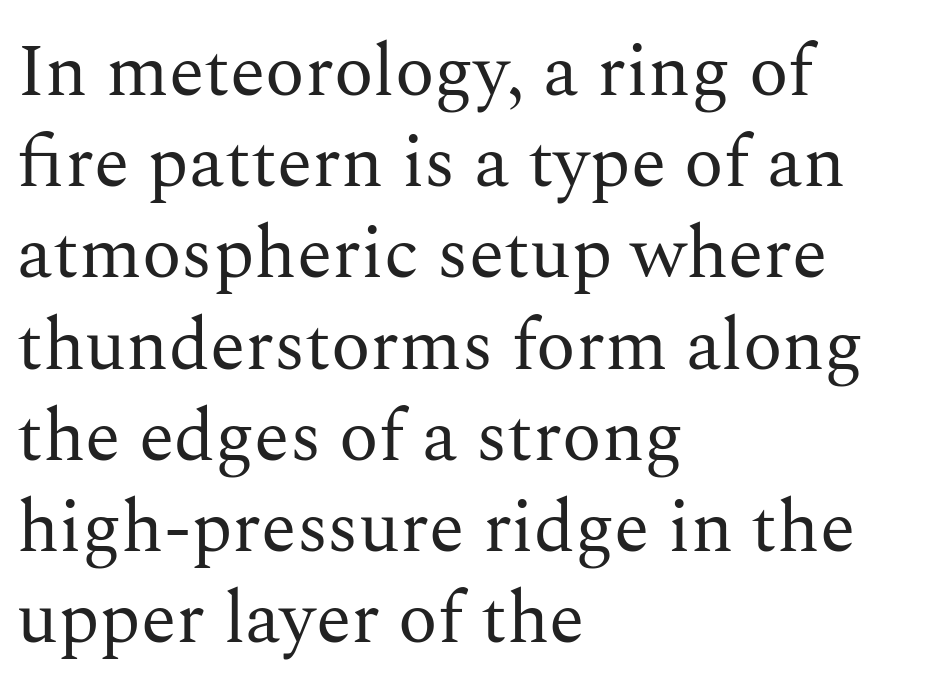
The image shows 73 px regular-weight serif type, upright; set left-aligned, normal line spacing (1.25x), normal letter spacing, not underlined; medium stroke contrast and a medium x-height.
